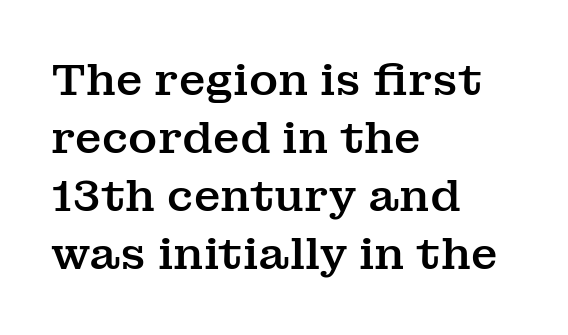
The image shows 44 px serif type, upright; set left-aligned, normal line spacing (1.32x), normal letter spacing, not underlined; medium stroke contrast and a medium x-height.
